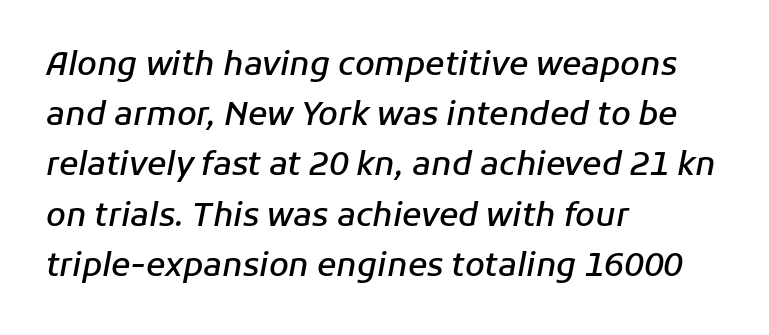
The image shows 32 px semibold type, italic (leaning right); set left-aligned, normal line spacing (1.57x), normal letter spacing, not underlined; low stroke contrast and a medium x-height.
